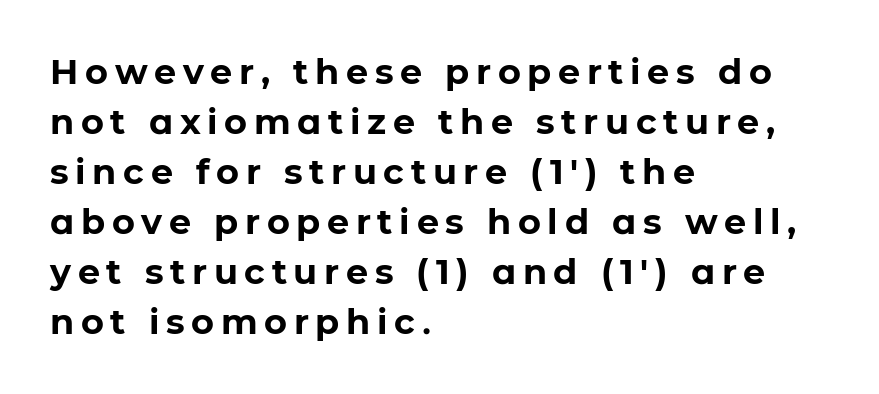
The image shows 35 px bold sans-serif type, upright; set left-aligned, normal line spacing (1.43x), not underlined; low stroke contrast and a medium x-height.
